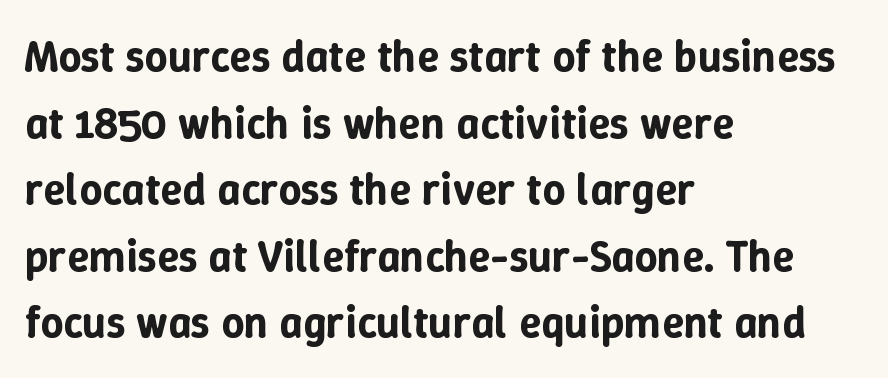
The image shows 45 px text type, upright; set left-aligned, normal line spacing (1.48x), normal letter spacing, not underlined; low stroke contrast and a medium x-height.
